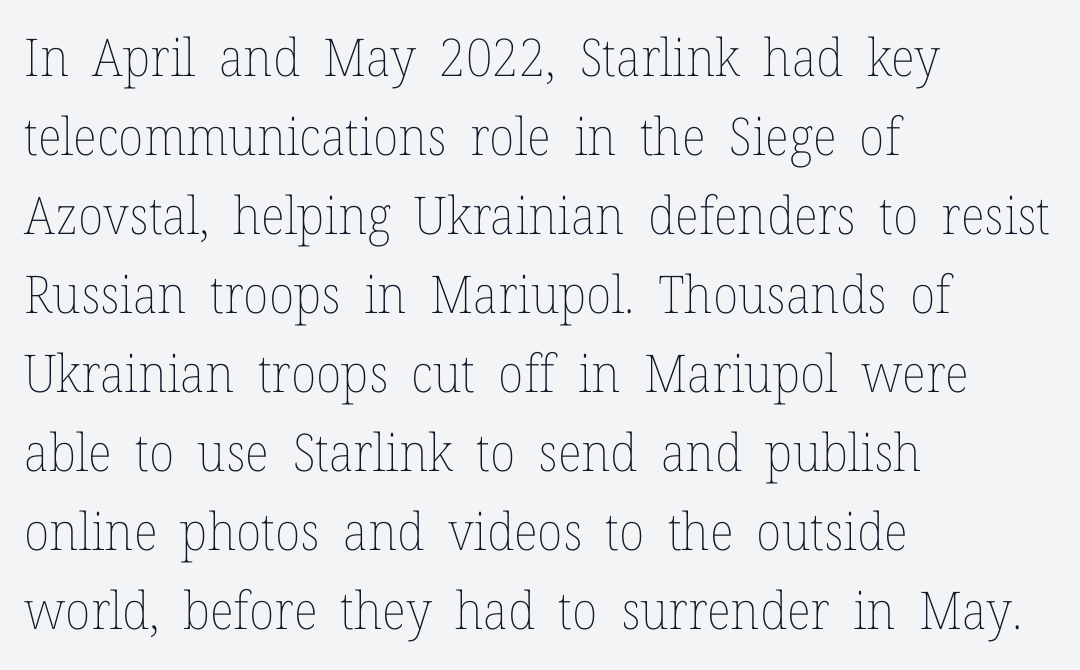
{"italic": "no", "bold": "no", "weight": "thin", "width": "normal", "stroke_contrast": "low", "x_height": "medium", "monospaced": "no", "underline": "no", "align": "left", "line_spacing": "normal", "line_spacing_ratio": 1.52, "letter_spacing": "normal", "letter_spacing_em": 0.0, "glyph_px": 52}
